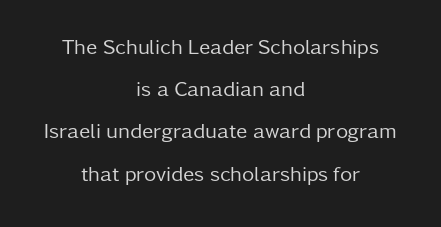
{"italic": "no", "bold": "no", "underline": "no", "align": "center", "line_spacing": "loose", "line_spacing_ratio": 2.01, "letter_spacing": "normal", "letter_spacing_em": 0.0, "glyph_px": 21}
